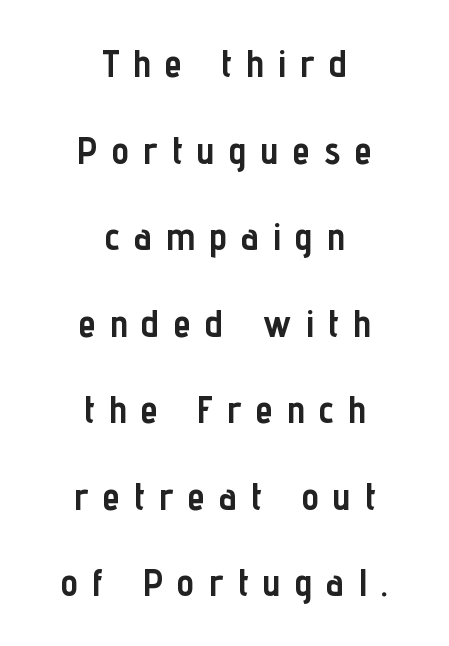
Q: Is the text bold? A: Yes.
Q: Is the text italic (slanted)? A: No, it is upright.
Q: Is the typeface a serif or a sans-serif typeface? A: Sans-serif.
Q: Is the text underlined? A: No.
Q: How is the paragraph aligned? A: Centered.
Q: Is the spacing between letters normal or unusually wide? A: Unusually wide.
Q: Is the spacing between lines tight, normal or loose? A: Loose.
Q: Width (condensed, normal, or wide)? A: Condensed.
Q: Stroke contrast? A: Low.
Q: x-height? A: Medium.
Q: Monospaced? A: No.
